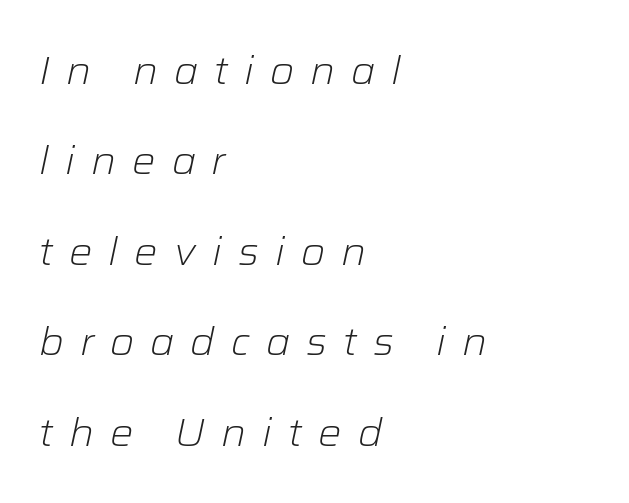
The image shows 39 px light type, italic (leaning right); set left-aligned, loose line spacing (2.32x), unusually wide letter spacing (+0.41 em), not underlined; low stroke contrast and a medium x-height.
